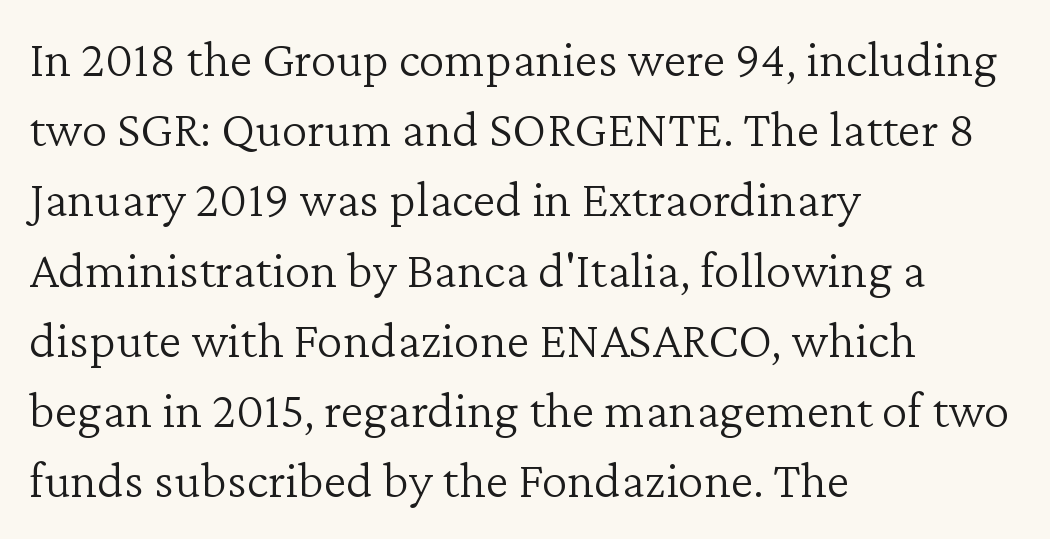
The image shows 52 px light serif type, upright; set left-aligned, normal line spacing (1.35x), normal letter spacing, not underlined; low stroke contrast and a medium x-height.
